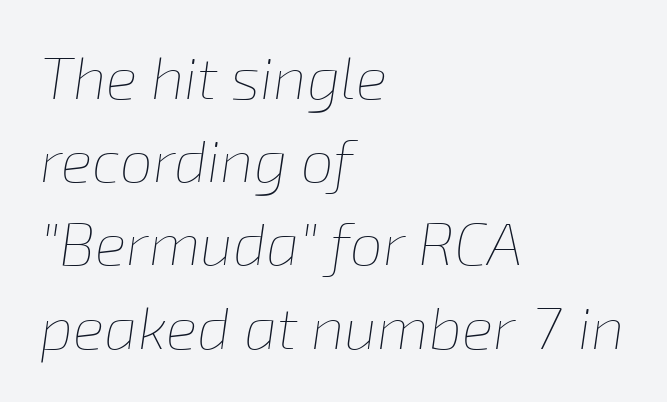
Q: Is the text bold? A: No.
Q: Is the text italic (slanted)? A: Yes, it leans right by about 8 degrees.
Q: Is the text underlined? A: No.
Q: How is the paragraph aligned? A: Left-aligned.
Q: Is the spacing between letters normal or unusually wide? A: Normal.
Q: Is the spacing between lines tight, normal or loose? A: Normal.
Q: Width (condensed, normal, or wide)? A: Normal.
Q: Stroke contrast? A: Low.
Q: x-height? A: Medium.
Q: Monospaced? A: No.
